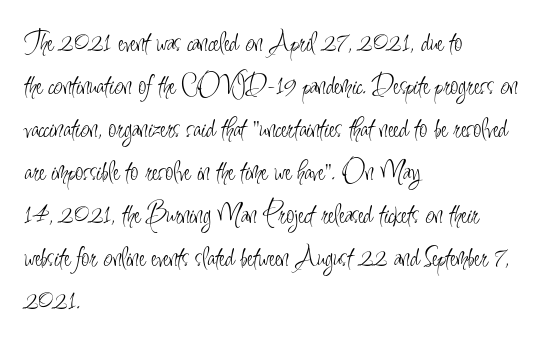
The passage shown is typed in a proportional face where columns would drift. Check where the strokes stop: nothing finishes them off — pure sans. No word sits above an underline.
